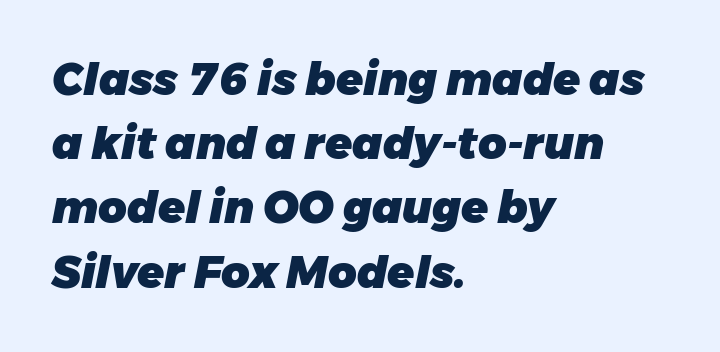
{"italic": "yes", "lean": "right", "slant_degrees": 11, "bold": "yes", "weight": "heavy", "width": "normal", "stroke_contrast": "low", "x_height": "medium", "monospaced": "no", "underline": "no", "align": "left", "line_spacing": "normal", "line_spacing_ratio": 1.46, "letter_spacing": "normal", "letter_spacing_em": 0.0, "glyph_px": 44}
